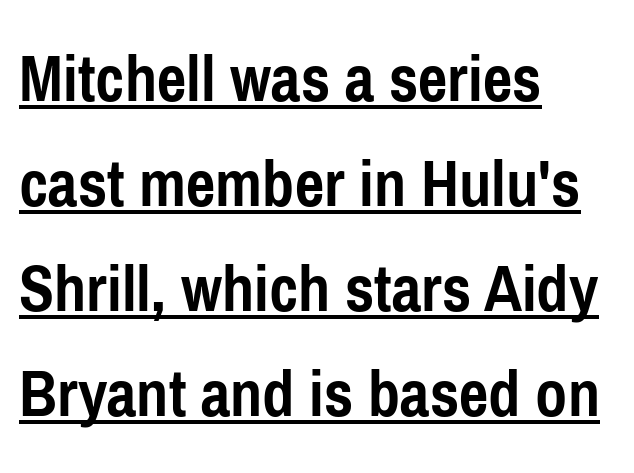
{"serif": "no", "italic": "no", "bold": "yes", "weight": "semibold", "width": "condensed", "stroke_contrast": "low", "x_height": "medium", "monospaced": "no", "underline": "yes", "align": "left", "line_spacing": "normal", "line_spacing_ratio": 1.5, "letter_spacing": "normal", "letter_spacing_em": 0.0, "glyph_px": 70}
